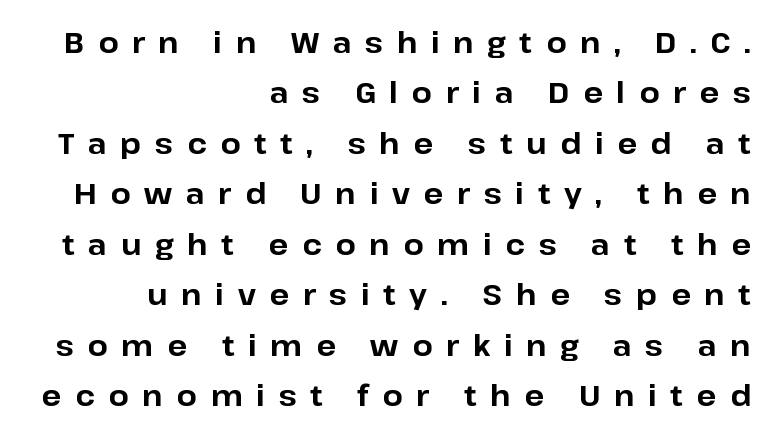
{"serif": "no", "italic": "no", "bold": "yes", "weight": "bold", "width": "normal", "stroke_contrast": "low", "x_height": "medium", "monospaced": "no", "underline": "no", "align": "right", "line_spacing_ratio": 1.74, "letter_spacing": "wide", "letter_spacing_em": 0.47, "glyph_px": 29}
